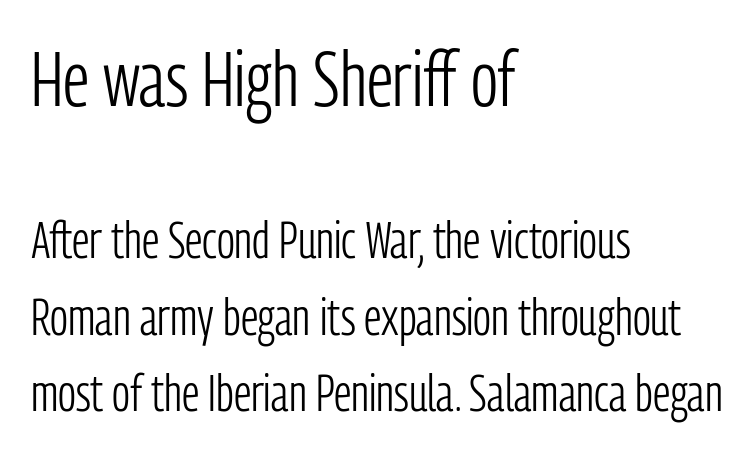
Is the block centered? No — it sits flush against the left margin. What kind of face is this? One without serifs — a sans. Baseline-to-baseline distance is the conventional proportion of letter height. Visually, the top section dominates because its glyphs are scaled up.
